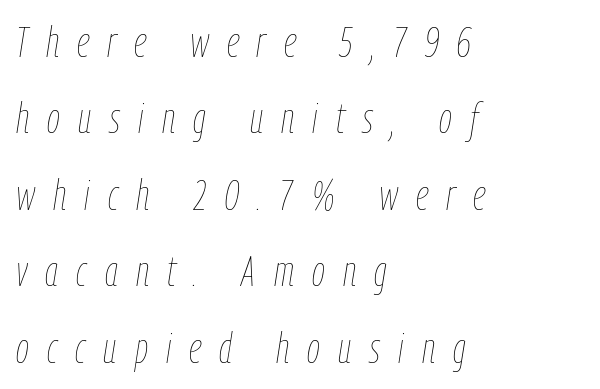
Q: Is the text bold? A: No.
Q: Is the text italic (slanted)? A: Yes, it leans right by about 9 degrees.
Q: Is the text underlined? A: No.
Q: How is the paragraph aligned? A: Left-aligned.
Q: Is the spacing between letters normal or unusually wide? A: Unusually wide.
Q: Width (condensed, normal, or wide)? A: Condensed.
Q: Stroke contrast? A: Low.
Q: x-height? A: Medium.
Q: Monospaced? A: No.
